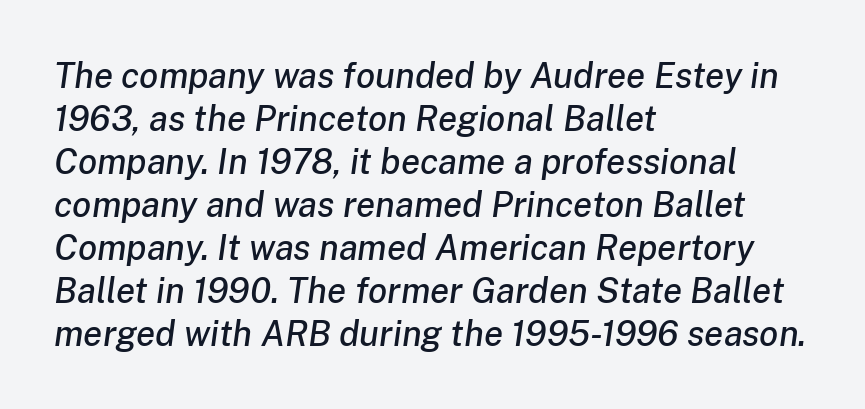
Q: Is the text italic (slanted)? A: Yes, it leans right by about 8 degrees.
Q: Is the text underlined? A: No.
Q: How is the paragraph aligned? A: Left-aligned.
Q: Is the spacing between letters normal or unusually wide? A: Normal.
Q: Width (condensed, normal, or wide)? A: Normal.
Q: Stroke contrast? A: Low.
Q: x-height? A: Medium.
Q: Monospaced? A: No.
